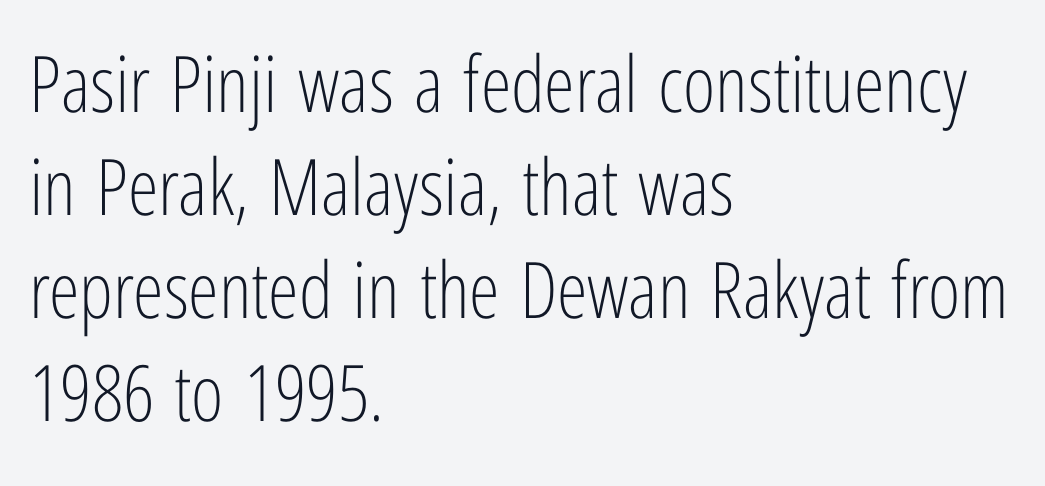
{"serif": "no", "italic": "no", "bold": "no", "weight": "light", "width": "condensed", "stroke_contrast": "low", "x_height": "medium", "monospaced": "no", "underline": "no", "align": "left", "line_spacing": "normal", "line_spacing_ratio": 1.32, "letter_spacing": "normal", "letter_spacing_em": 0.0, "glyph_px": 78}
